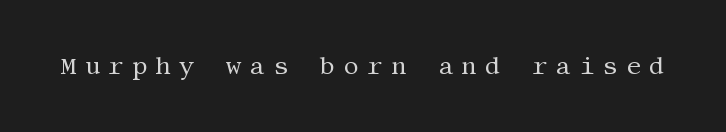
The letters stand upright; this is a roman face. The strokes carry an ordinary text weight at most. The area under the type is left untouched. Is the letter spacing exaggerated? Yes — the characters are pushed far apart.
